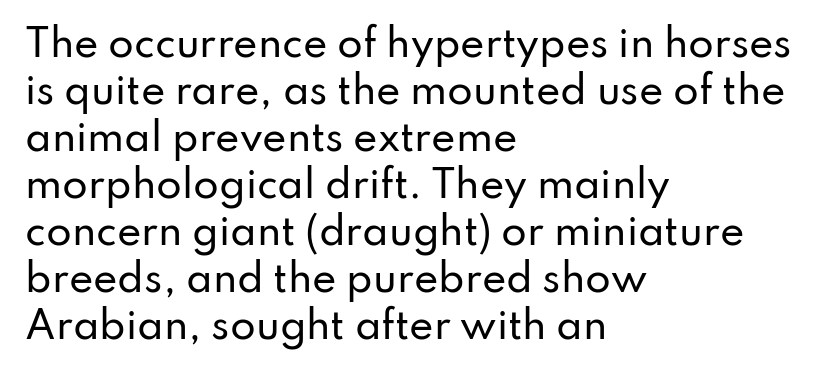
You can tell from the bare stems that sans-serif type was used. Evenly set lines give the paragraph a standard silhouette. Think of a printed novel: that variable character pitch is what you see here. Tracking here is standard; glyphs follow each other at the usual distance. Characters remain perfectly vertical along every line. Just letters on the line, the space beneath them empty.
